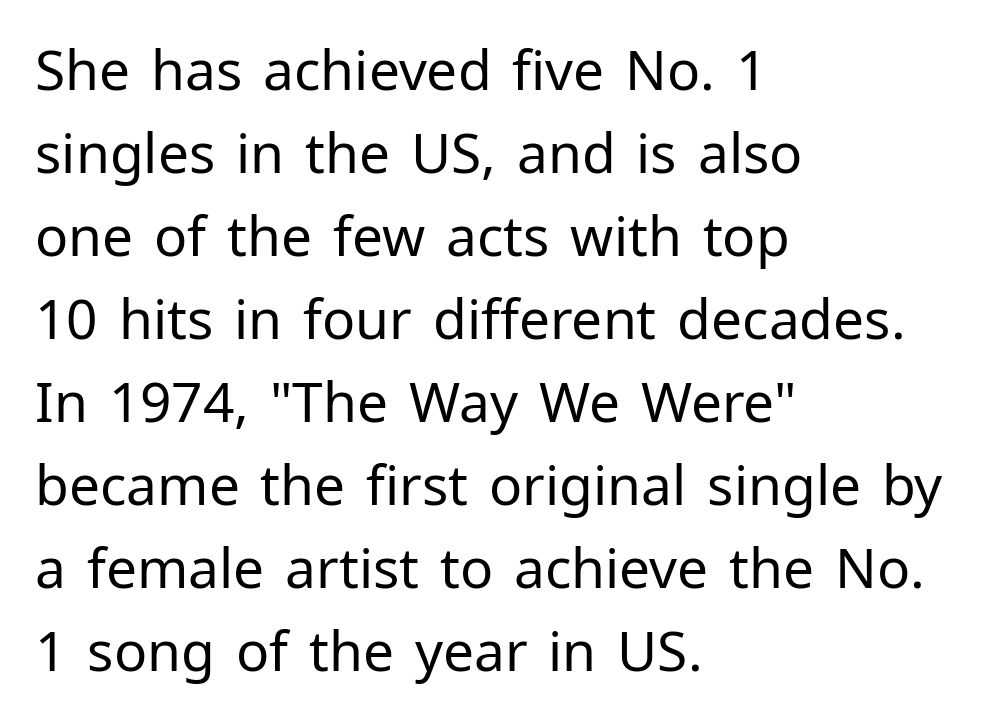
Honestly, the letter spacing is just normal — you wouldn't notice it. What kind of face is this? One without serifs — a sans. Ascenders rise straight up at ninety degrees. Is the block centered? No — it sits flush against the left margin. Words float on clear page, feet unadorned. No letter is thick-stroked: the sample isn't bold.
